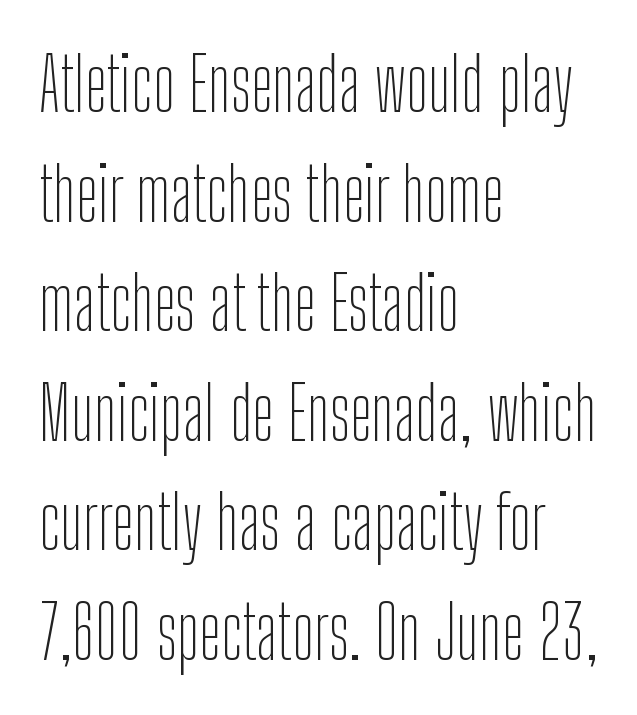
Note: no serifs on the glyphs. Reading down the column, the eye jumps a familiar distance to each next line. Is this a fixed-width face? No — the glyphs have proportional, varying widths. Reading down the block, your eye returns to a fixed left position each line.
